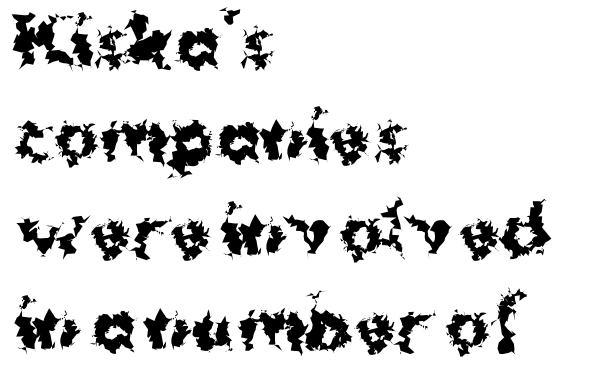
Check where the strokes stop: nothing finishes them off — pure sans. A full-strength bold gives these letters their thick strokes. Honestly, there is no underline to notice here at all. Every row of glyphs begins at an identical x-position on the left. Compared with typical body copy, the letter spacing here is the same. This sample has the flowing, uneven cadence of proportional lettering.
